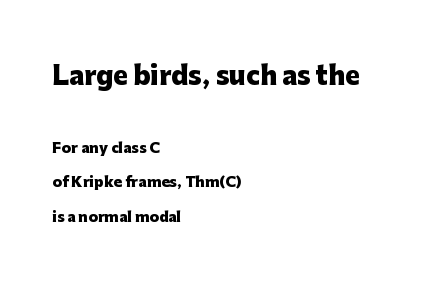
The image shows 25 px bold type, upright; set left-aligned, loose line spacing (2.47x), normal letter spacing, not underlined; the first (top) block is 1.79x larger.
